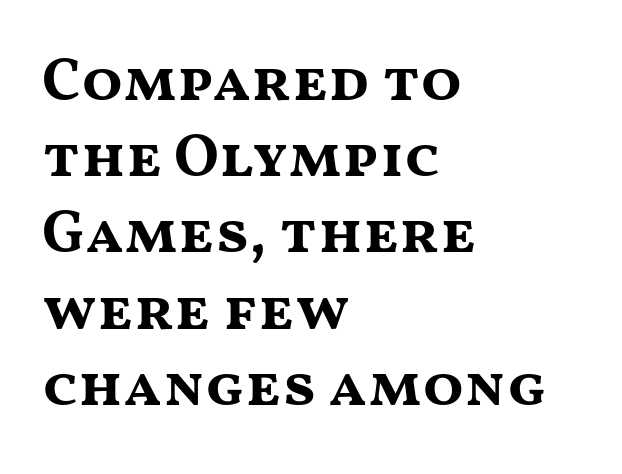
{"serif": "no", "italic": "no", "bold": "yes", "weight": "bold", "width": "wide", "stroke_contrast": "medium", "x_height": "medium", "monospaced": "no", "underline": "no", "align": "left", "line_spacing": "normal", "line_spacing_ratio": 1.27, "letter_spacing": "normal", "letter_spacing_em": 0.0, "glyph_px": 60}
